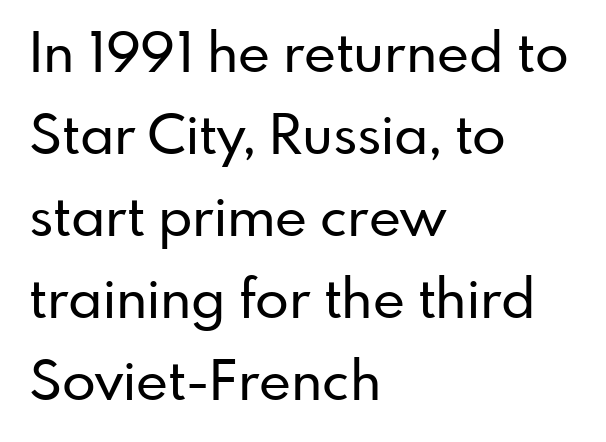
Q: Is the text italic (slanted)? A: No, it is upright.
Q: Is the typeface a serif or a sans-serif typeface? A: Sans-serif.
Q: Is the text underlined? A: No.
Q: How is the paragraph aligned? A: Left-aligned.
Q: Is the spacing between letters normal or unusually wide? A: Normal.
Q: Is the spacing between lines tight, normal or loose? A: Normal.
Q: Width (condensed, normal, or wide)? A: Normal.
Q: Stroke contrast? A: Low.
Q: x-height? A: Small.
Q: Monospaced? A: No.
